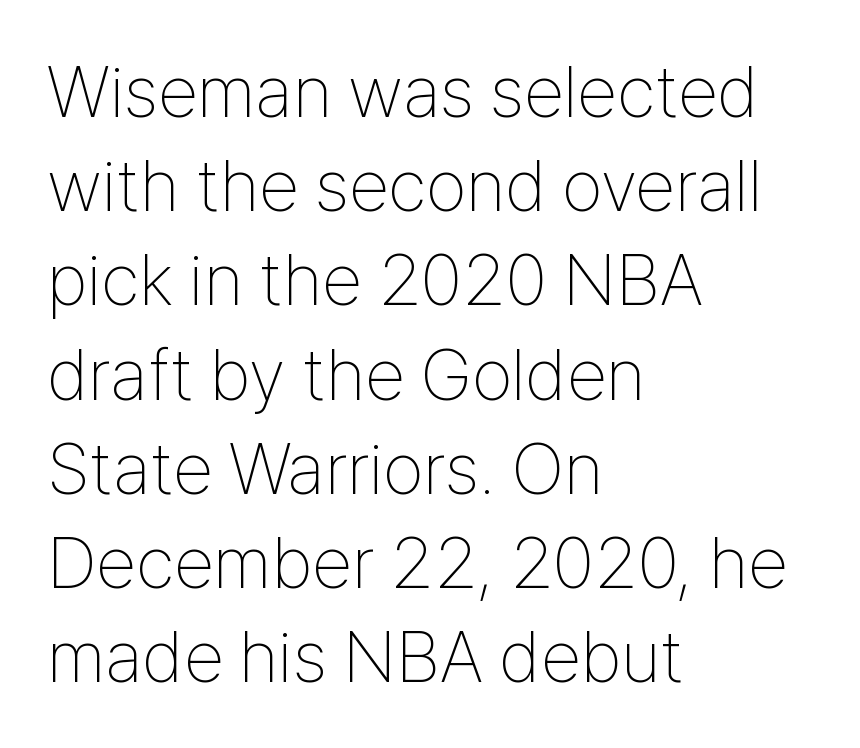
Q: Is the text bold? A: No.
Q: Is the text italic (slanted)? A: No, it is upright.
Q: Is the typeface a serif or a sans-serif typeface? A: Sans-serif.
Q: Is the text underlined? A: No.
Q: How is the paragraph aligned? A: Left-aligned.
Q: Is the spacing between letters normal or unusually wide? A: Normal.
Q: Is the spacing between lines tight, normal or loose? A: Normal.
Q: Width (condensed, normal, or wide)? A: Condensed.
Q: Stroke contrast? A: Low.
Q: x-height? A: Medium.
Q: Monospaced? A: No.
